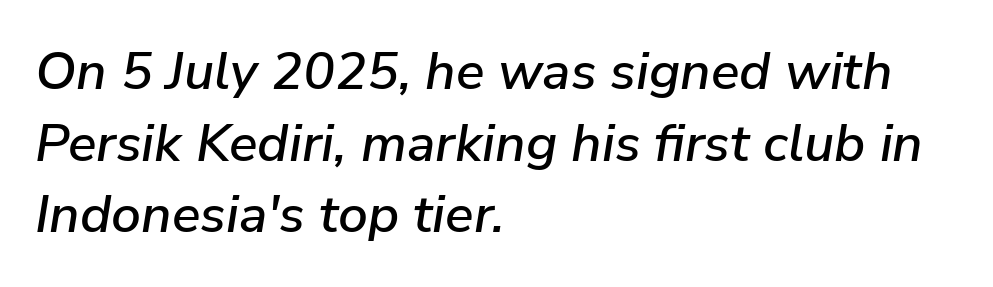
{"italic": "yes", "lean": "right", "slant_degrees": 9, "width": "normal", "stroke_contrast": "low", "x_height": "medium", "monospaced": "no", "underline": "no", "align": "left", "line_spacing": "normal", "line_spacing_ratio": 1.35, "letter_spacing": "normal", "letter_spacing_em": 0.0, "glyph_px": 53}
